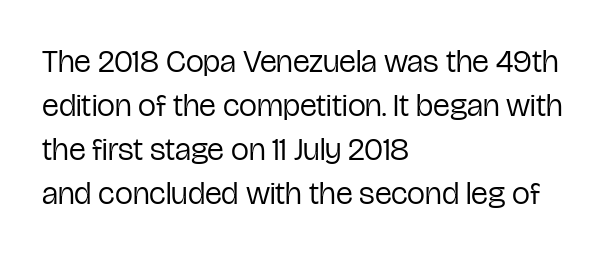
Each row of text sits above clean, open space. In terms of leading, this rendering sits right in the middle. This is not heavy type; no bold has been used. Notice how the stems are strictly vertical — no italics here. The rendering keeps characters at their native spacing. Teacher's note: observe the even left margin — that is flush-left alignment.
